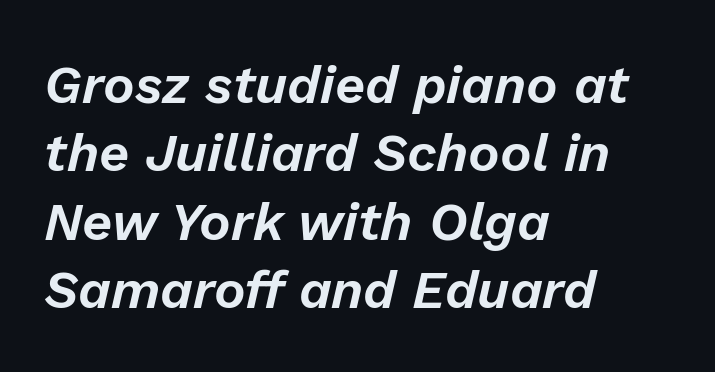
The image shows 53 px text type, italic (leaning right); set left-aligned, normal line spacing (1.29x), normal letter spacing, not underlined; low stroke contrast and a medium x-height.
